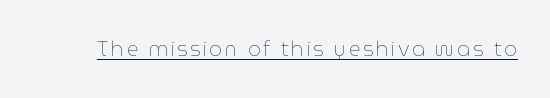
The image shows 20 px text type, upright; set underlined.
